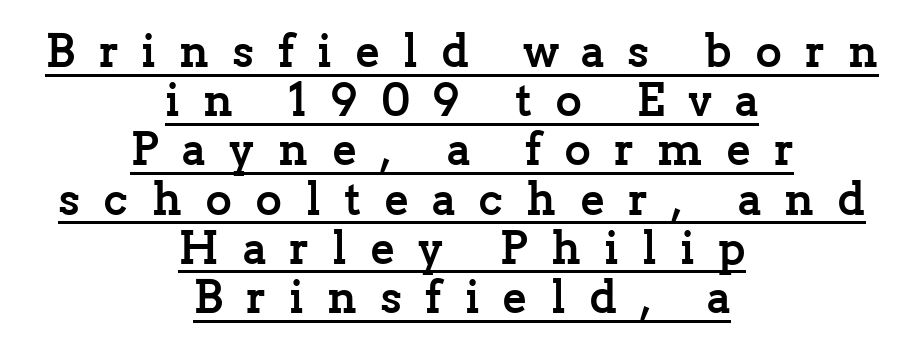
The image shows 46 px semibold serif type, upright; set centered, tight line spacing (1.07x), unusually wide letter spacing (+0.5 em), underlined; low stroke contrast and a medium x-height.
